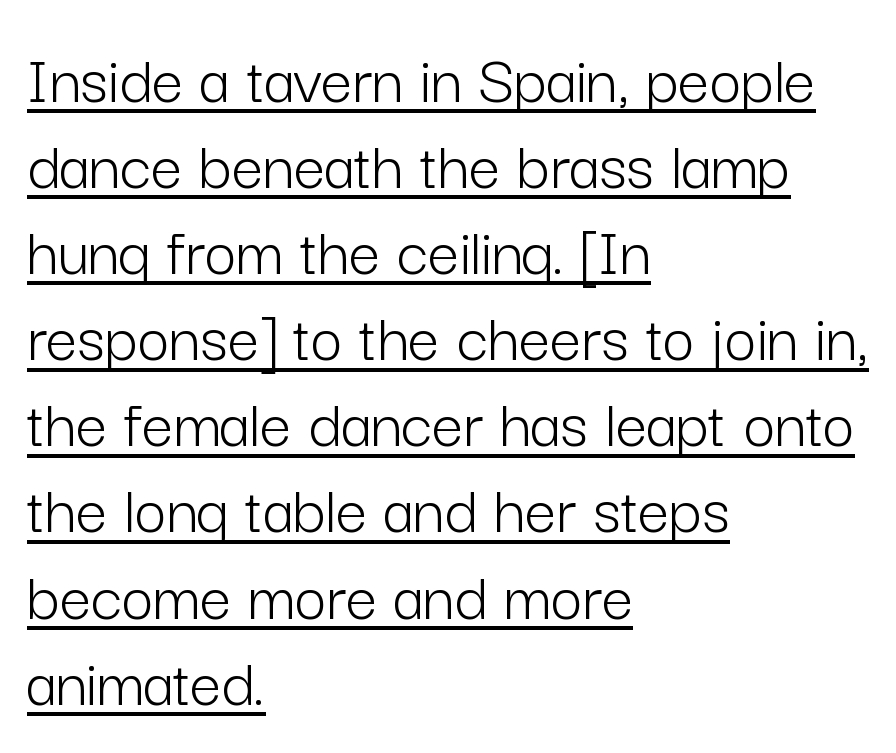
{"serif": "no", "italic": "no", "bold": "no", "weight": "light", "width": "normal", "stroke_contrast": "low", "x_height": "medium", "monospaced": "no", "underline": "yes", "align": "left", "line_spacing_ratio": 1.23, "letter_spacing": "normal", "letter_spacing_em": 0.0, "glyph_px": 70}
